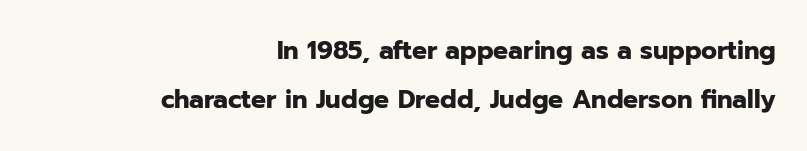
{"italic": "no", "bold": "yes", "underline": "no", "align": "right", "line_spacing": "loose", "line_spacing_ratio": 1.98, "letter_spacing": "normal", "letter_spacing_em": 0.0, "glyph_px": 25}
